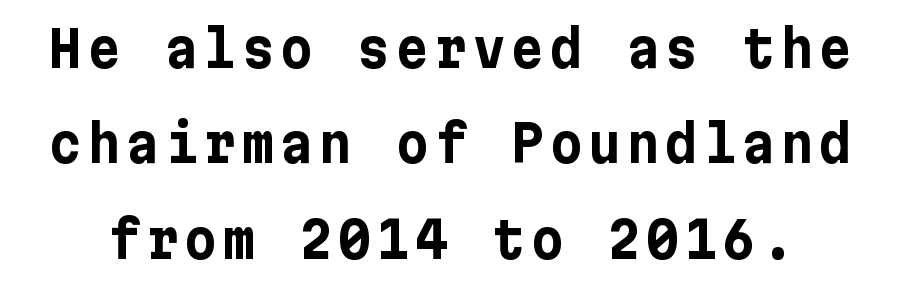
{"serif": "no", "italic": "no", "bold": "yes", "weight": "bold", "width": "normal", "stroke_contrast": "low", "x_height": "medium", "underline": "no", "line_spacing": "loose", "line_spacing_ratio": 1.91, "glyph_px": 50}
